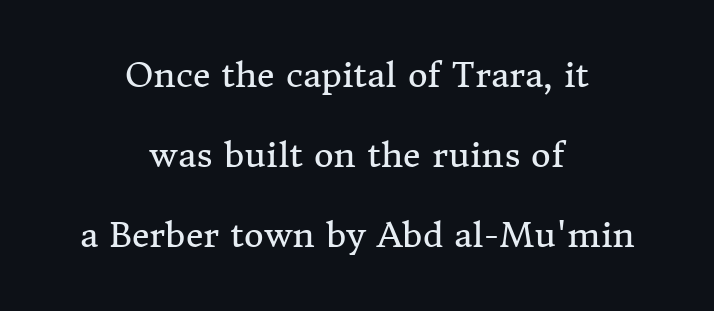
{"serif": "yes", "italic": "no", "bold": "no", "weight": "regular", "width": "normal", "stroke_contrast": "medium", "x_height": "medium", "monospaced": "no", "underline": "no", "align": "center", "line_spacing": "loose", "line_spacing_ratio": 2.36, "letter_spacing": "normal", "letter_spacing_em": 0.0, "glyph_px": 34}
